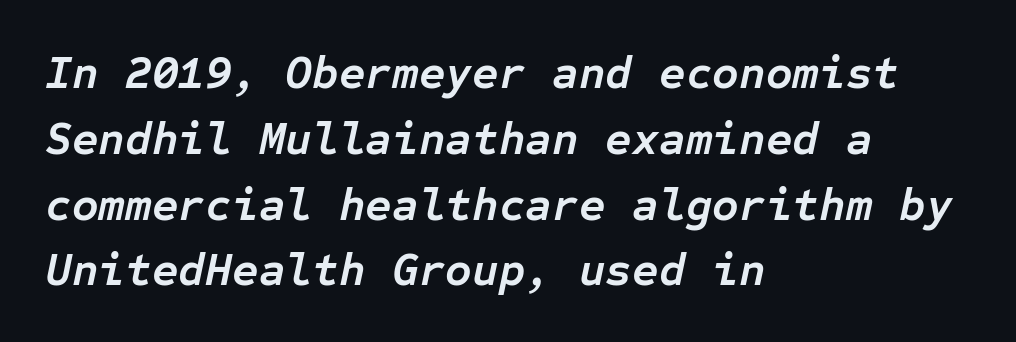
{"italic": "yes", "lean": "right", "slant_degrees": 12, "bold": "yes", "weight": "semibold", "width": "normal", "stroke_contrast": "low", "x_height": "medium", "monospaced": "yes", "underline": "no", "align": "left", "line_spacing": "normal", "line_spacing_ratio": 1.43, "letter_spacing": "normal", "letter_spacing_em": 0.0, "glyph_px": 46}
